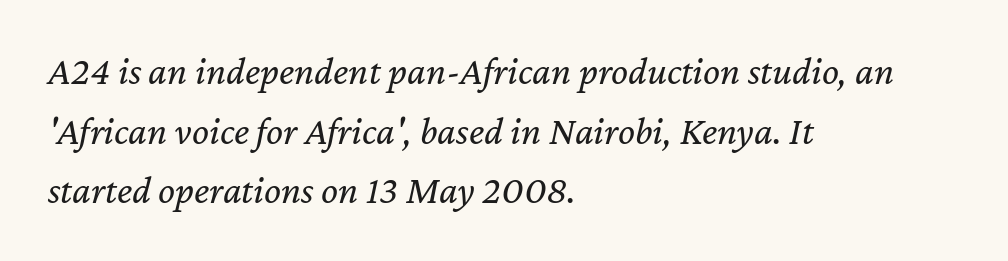
The image shows 40 px regular-weight type, italic (leaning right); set left-aligned, normal line spacing (1.49x), normal letter spacing, not underlined; low stroke contrast and a medium x-height.
